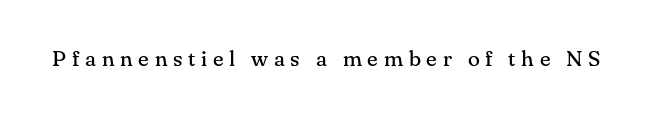
{"italic": "no", "bold": "no", "underline": "no", "letter_spacing": "wide", "letter_spacing_em": 0.26, "glyph_px": 22}
